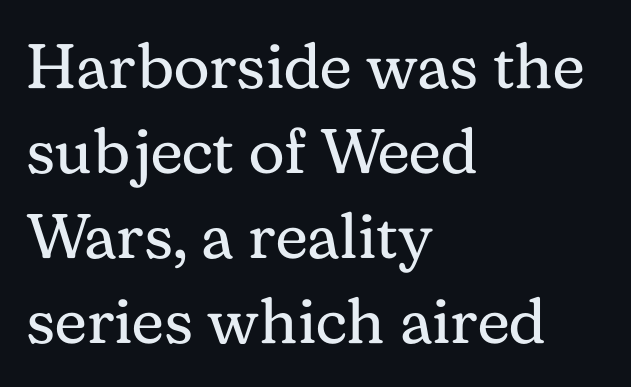
The image shows 63 px regular-weight serif type, upright; set left-aligned, normal line spacing (1.35x), normal letter spacing, not underlined; medium stroke contrast and a medium x-height.
